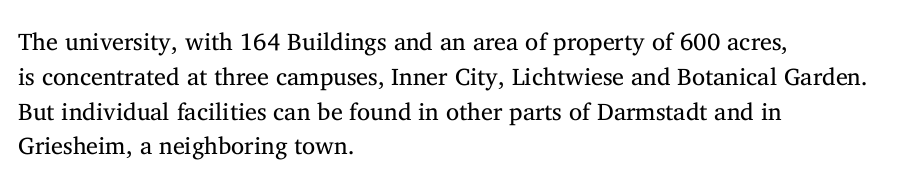
Q: Is the text bold? A: No.
Q: Is the text italic (slanted)? A: No, it is upright.
Q: Is the text underlined? A: No.
Q: How is the paragraph aligned? A: Left-aligned.
Q: Is the spacing between letters normal or unusually wide? A: Normal.
Q: Is the spacing between lines tight, normal or loose? A: Normal.
